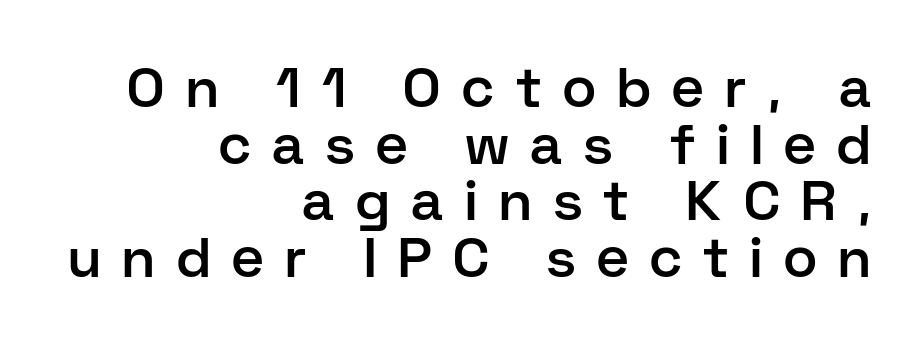
Q: Is the text bold? A: Semi-bold.
Q: Is the text italic (slanted)? A: No, it is upright.
Q: Is the typeface a serif or a sans-serif typeface? A: Sans-serif.
Q: Is the text underlined? A: No.
Q: How is the paragraph aligned? A: Right-aligned.
Q: Is the spacing between letters normal or unusually wide? A: Unusually wide.
Q: Is the spacing between lines tight, normal or loose? A: Tight.
Q: Width (condensed, normal, or wide)? A: Normal.
Q: Stroke contrast? A: Low.
Q: x-height? A: Medium.
Q: Monospaced? A: No.
